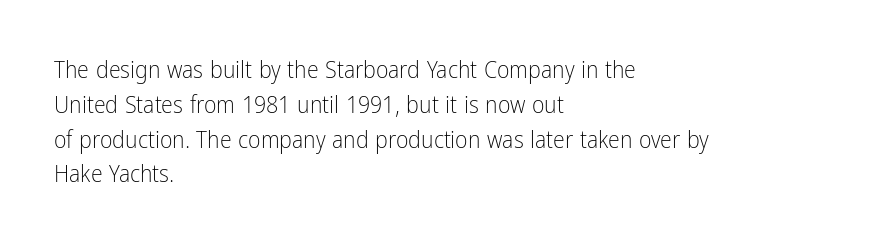
{"italic": "no", "bold": "no", "underline": "no", "align": "left", "line_spacing": "normal", "line_spacing_ratio": 1.45, "letter_spacing": "normal", "letter_spacing_em": 0.0, "glyph_px": 24}
